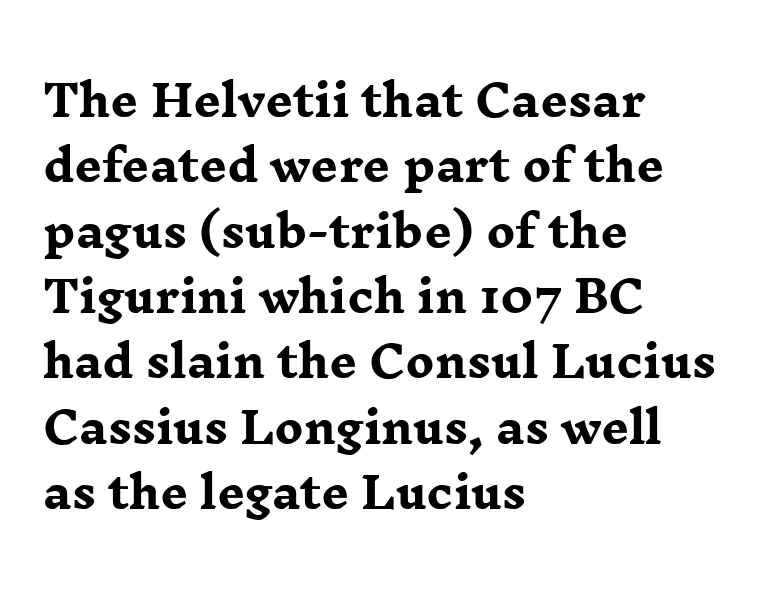
Q: Is the text bold? A: Yes.
Q: Is the text italic (slanted)? A: No, it is upright.
Q: Is the typeface a serif or a sans-serif typeface? A: Serif.
Q: Is the text underlined? A: No.
Q: How is the paragraph aligned? A: Left-aligned.
Q: Is the spacing between letters normal or unusually wide? A: Normal.
Q: Is the spacing between lines tight, normal or loose? A: Normal.
Q: Width (condensed, normal, or wide)? A: Wide.
Q: Stroke contrast? A: Low.
Q: x-height? A: Medium.
Q: Monospaced? A: No.
